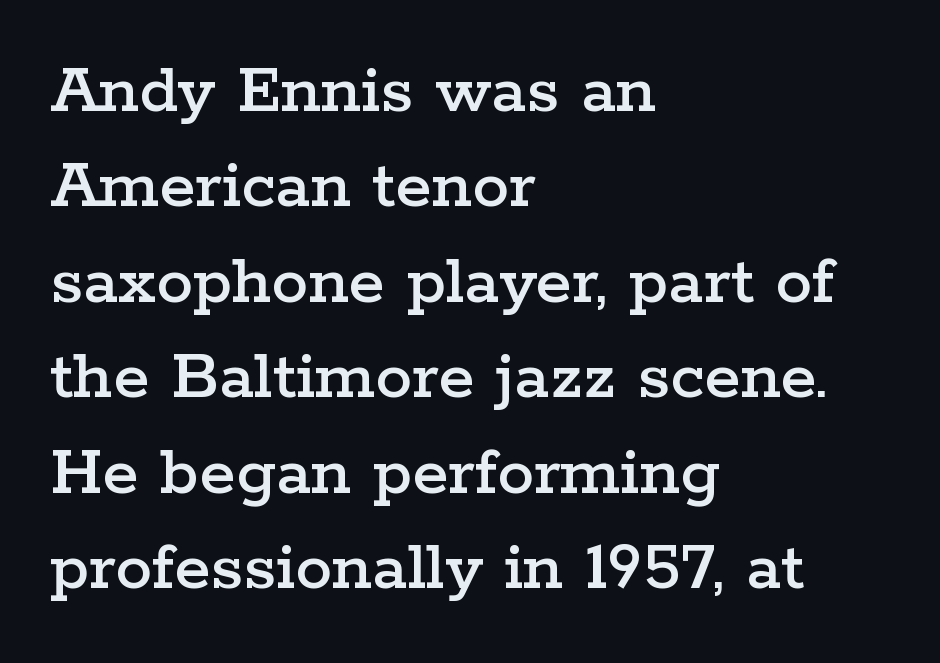
The image shows 74 px wide serif type, upright; set left-aligned, normal line spacing (1.29x), normal letter spacing, not underlined; low stroke contrast and a medium x-height.
